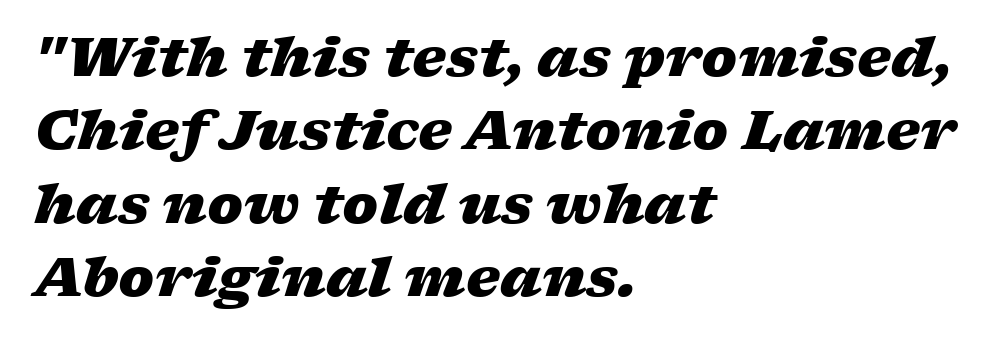
The image shows 54 px heavy, wide type, italic (leaning right); set left-aligned, normal line spacing (1.36x), normal letter spacing, not underlined; low stroke contrast and a medium x-height.
